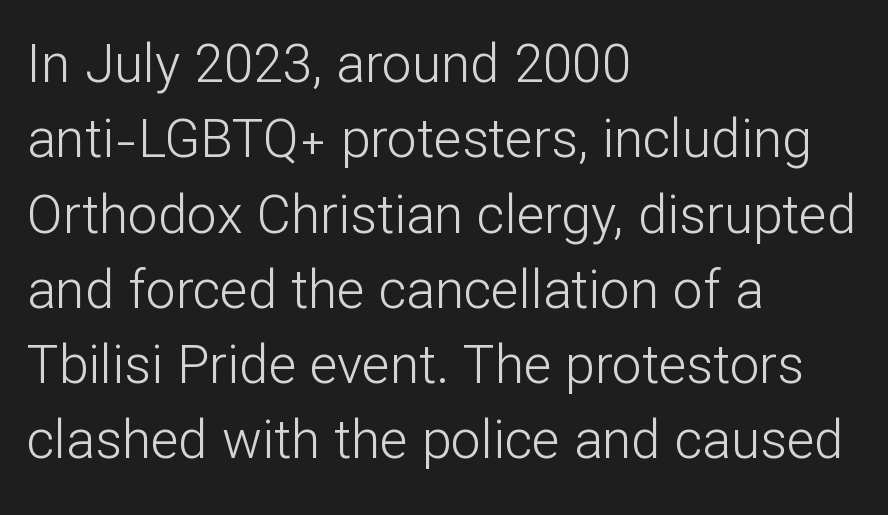
These lines are rendered in a variable-pitch font. Horizontally, the lines are justified to the leading edge only. The typeface chosen for these lines omits serifs. Lines of text with bare space underneath. Think standard paragraph weight, or any step lighter than that.
